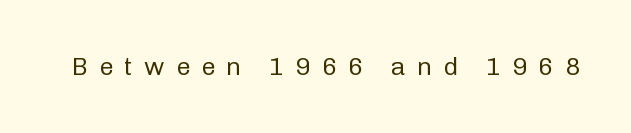
Spacing between characters has been opened up far beyond the box default. Check the space under the baseline: it is left empty. The axis of the letterforms is exactly vertical. The typesetting does not lean heavy: it is not bold.
